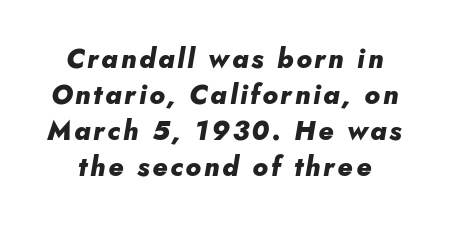
Q: Is the text bold? A: Yes.
Q: Is the text italic (slanted)? A: Yes, it leans right by about 10 degrees.
Q: Is the text underlined? A: No.
Q: Is the spacing between lines tight, normal or loose? A: Normal.
